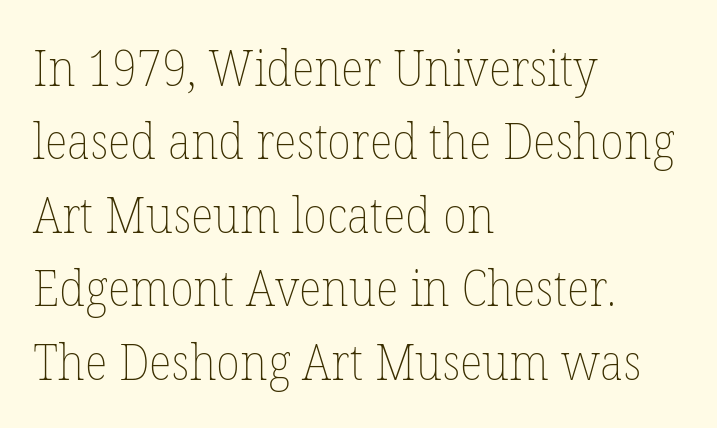
Q: Is the text bold? A: No.
Q: Is the text italic (slanted)? A: No, it is upright.
Q: Is the text underlined? A: No.
Q: How is the paragraph aligned? A: Left-aligned.
Q: Is the spacing between letters normal or unusually wide? A: Normal.
Q: Is the spacing between lines tight, normal or loose? A: Normal.
Q: Width (condensed, normal, or wide)? A: Normal.
Q: Stroke contrast? A: Low.
Q: x-height? A: Medium.
Q: Monospaced? A: No.
